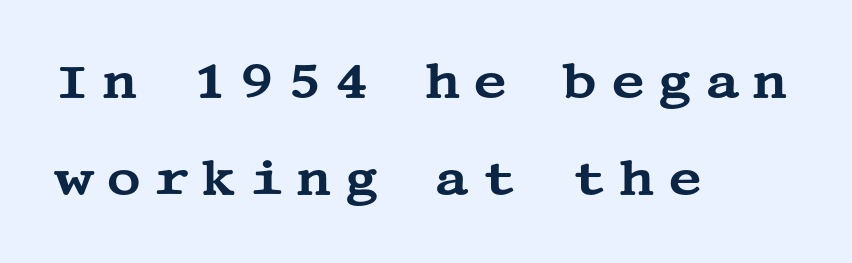
The image shows 48 px wide serif type, upright; set left-aligned, loose line spacing (2.03x), unusually wide letter spacing (+0.25 em), not underlined; medium stroke contrast and a large x-height.
